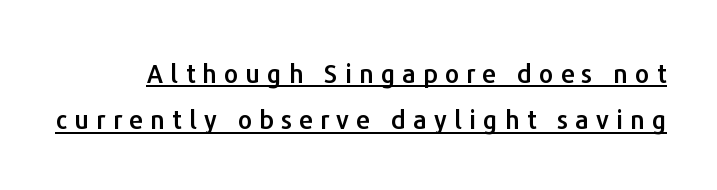
The letters are spread apart with noticeably loose tracking. The lettering stays uniformly vertical, giving the passage a roman look. In designer terms, the underline attribute is active on this setting.
